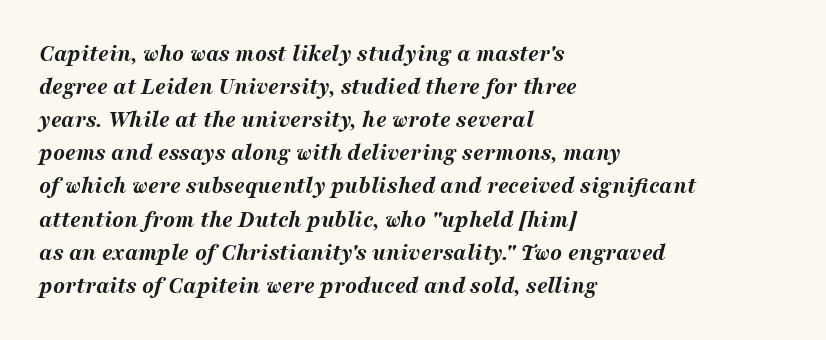
Observe the lean: these are italic letterforms. In terms of letterspacing, this is plain default setting. Does the leading feel generous? No, just average. Check the space under the baseline: it is left empty. These words are printed bold, with thick strokes throughout. The paragraph has a hard left edge and a soft right edge.
